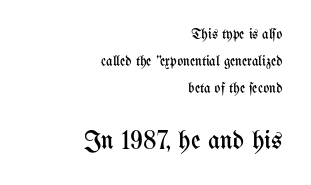
The lettering holds an erect, upright posture throughout. The block of text is sparse from top to bottom, with ample space between rows. Two sizes are in play, and the larger belongs to the second block. Descenders are the only things crossing below the line.
